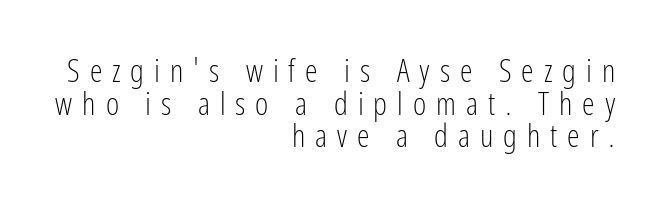
Line ends are locked; line starts wander. Look at the tracking — it's clearly loosened, letters drifting apart. If you measured baseline to baseline, you'd find a short distance. A typesetter would mark this as roman, not italic. A typesetter would label this face a sans. Any mark beneath the type? The region is blank.
